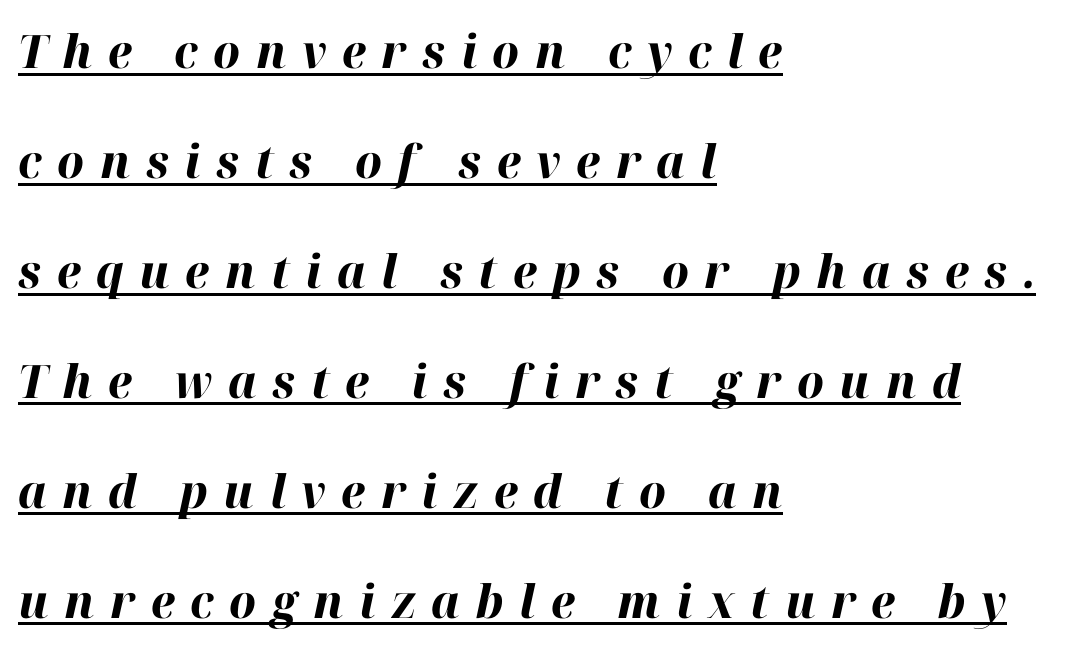
The image shows 46 px bold type, italic (leaning right); set left-aligned, loose line spacing (2.39x), unusually wide letter spacing (+0.34 em), underlined; high stroke contrast and a medium x-height.
